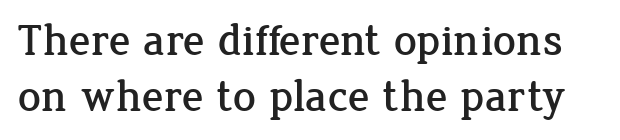
Q: Is the text italic (slanted)? A: No, it is upright.
Q: Is the typeface a serif or a sans-serif typeface? A: Serif.
Q: Is the text underlined? A: No.
Q: Is the spacing between letters normal or unusually wide? A: Normal.
Q: Width (condensed, normal, or wide)? A: Normal.
Q: Stroke contrast? A: Low.
Q: x-height? A: Medium.
Q: Monospaced? A: No.
